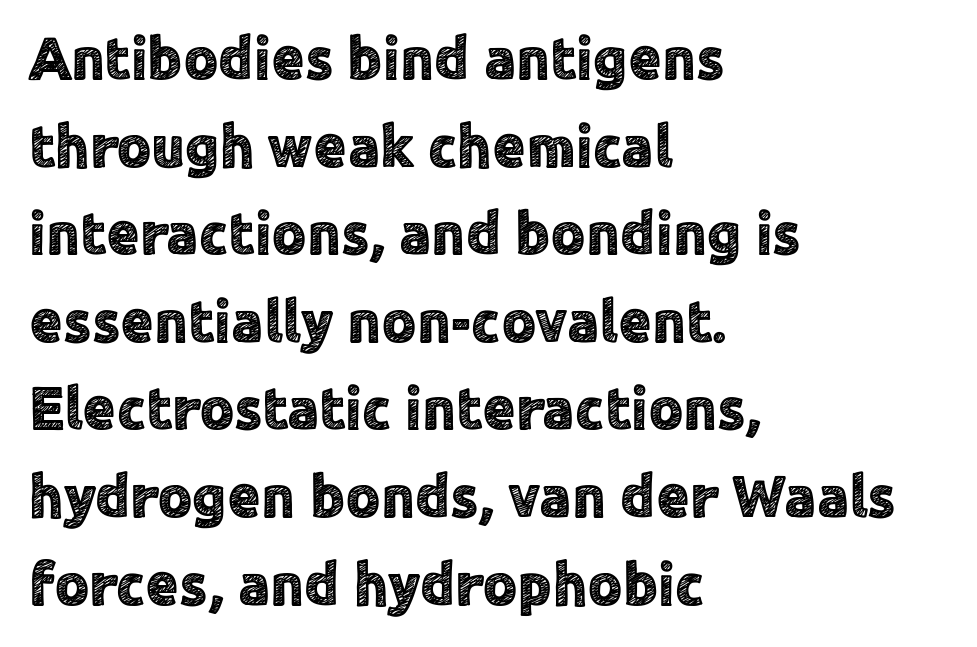
{"serif": "no", "italic": "no", "width": "normal", "x_height": "medium", "monospaced": "no", "underline": "no", "align": "left", "line_spacing": "normal", "line_spacing_ratio": 1.46, "letter_spacing": "normal", "letter_spacing_em": 0.0, "glyph_px": 60}
